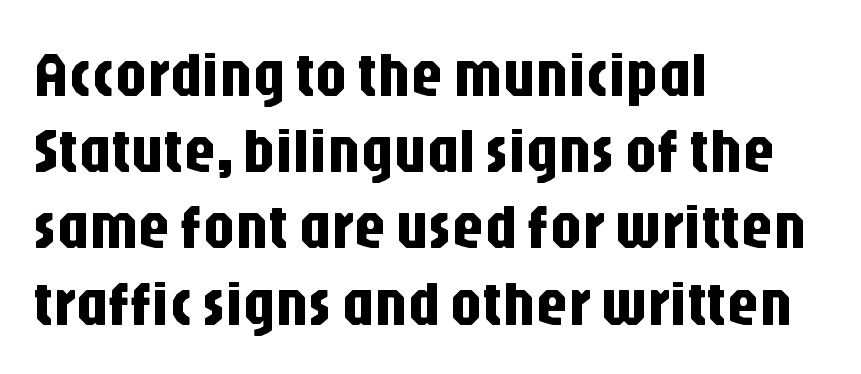
{"serif": "no", "italic": "no", "width": "condensed", "stroke_contrast": "low", "x_height": "large", "monospaced": "no", "underline": "no", "align": "left", "line_spacing_ratio": 1.21, "letter_spacing": "normal", "letter_spacing_em": 0.0, "glyph_px": 63}
